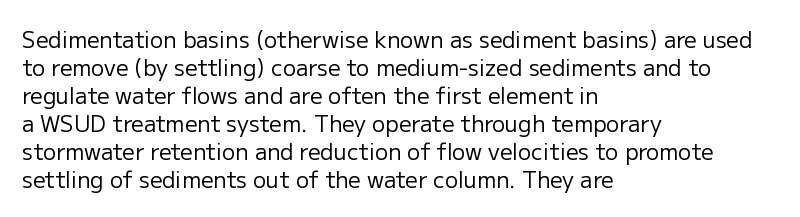
The image shows 22 px text type, upright; set left-aligned, normal line spacing (1.27x), normal letter spacing, not underlined.
